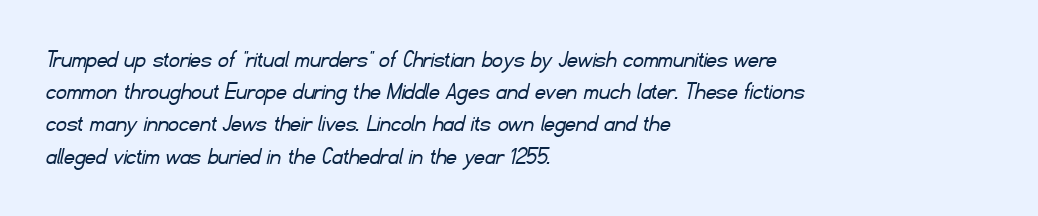
Q: Is the text bold? A: No.
Q: Is the text underlined? A: No.
Q: How is the paragraph aligned? A: Left-aligned.
Q: Is the spacing between letters normal or unusually wide? A: Normal.
